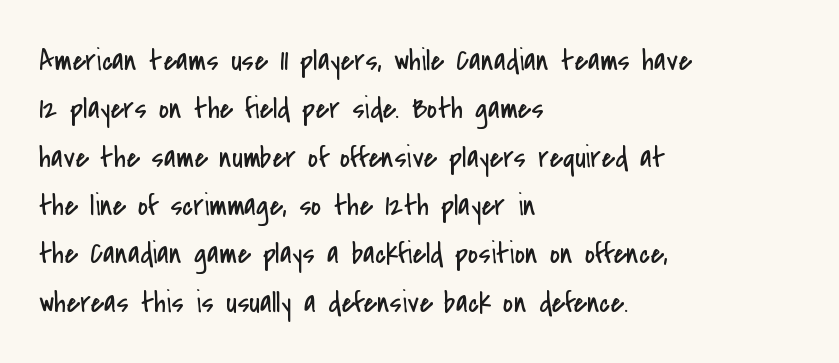
The image shows 31 px regular-weight, condensed sans-serif type, upright; set left-aligned, normal line spacing (1.56x), normal letter spacing, not underlined; low stroke contrast and a small x-height.
